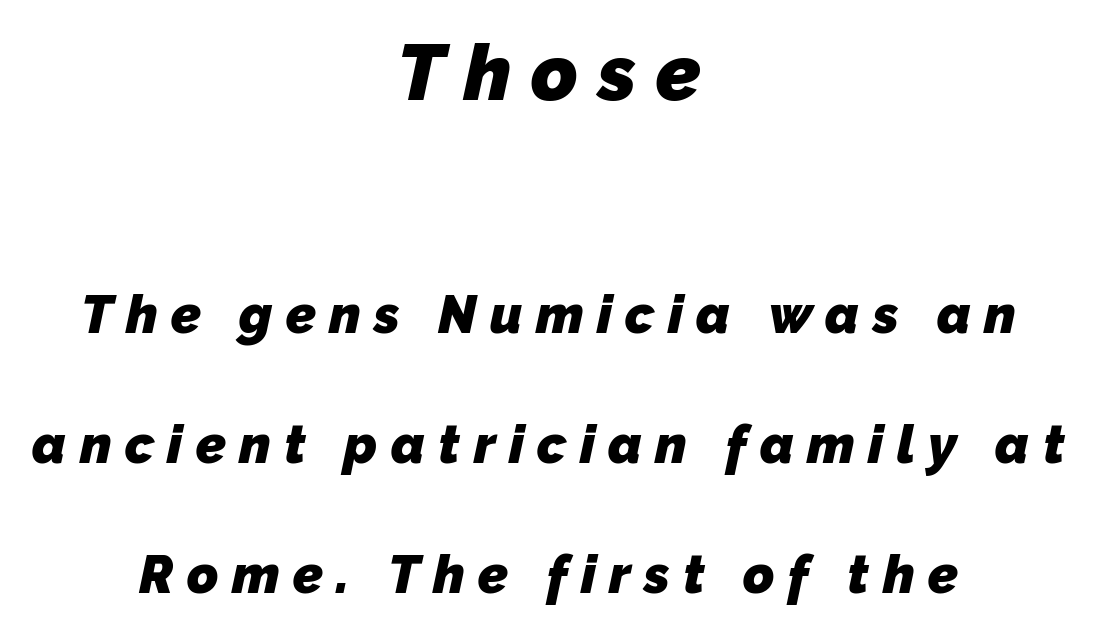
Q: Is the text bold? A: Yes.
Q: Is the typeface a serif or a sans-serif typeface? A: Sans-serif.
Q: Is the text underlined? A: No.
Q: How is the paragraph aligned? A: Centered.
Q: Is the spacing between letters normal or unusually wide? A: Unusually wide.
Q: Is the spacing between lines tight, normal or loose? A: Loose.
Q: Which block of text is set in a larger size, the first (top) or the second (bottom)? A: The first (top) one.
Q: Width (condensed, normal, or wide)? A: Normal.
Q: Stroke contrast? A: Low.
Q: x-height? A: Medium.
Q: Monospaced? A: No.
